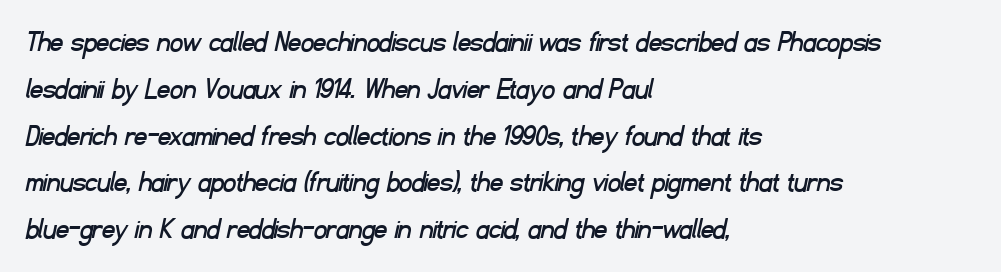
The image shows 31 px sans-serif type; set left-aligned, normal line spacing (1.51x), normal letter spacing, not underlined; low stroke contrast and a small x-height.
